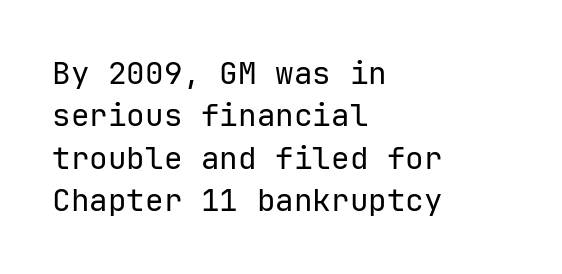
Q: Is the text bold? A: No.
Q: Is the text italic (slanted)? A: No, it is upright.
Q: Is the typeface a serif or a sans-serif typeface? A: Sans-serif.
Q: Is the text underlined? A: No.
Q: How is the paragraph aligned? A: Left-aligned.
Q: Is the spacing between letters normal or unusually wide? A: Normal.
Q: Is the spacing between lines tight, normal or loose? A: Normal.
Q: Width (condensed, normal, or wide)? A: Normal.
Q: Stroke contrast? A: Low.
Q: x-height? A: Medium.
Q: Monospaced? A: Yes.
